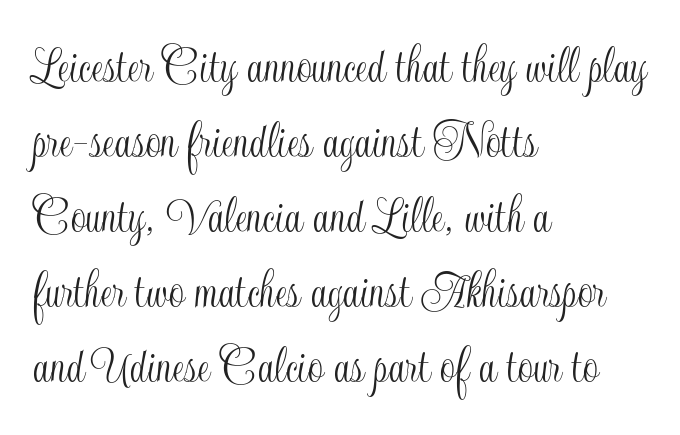
{"width": "condensed", "x_height": "small", "monospaced": "no", "underline": "no", "align": "left", "line_spacing": "normal", "line_spacing_ratio": 1.39, "letter_spacing": "normal", "letter_spacing_em": 0.0, "glyph_px": 54}
